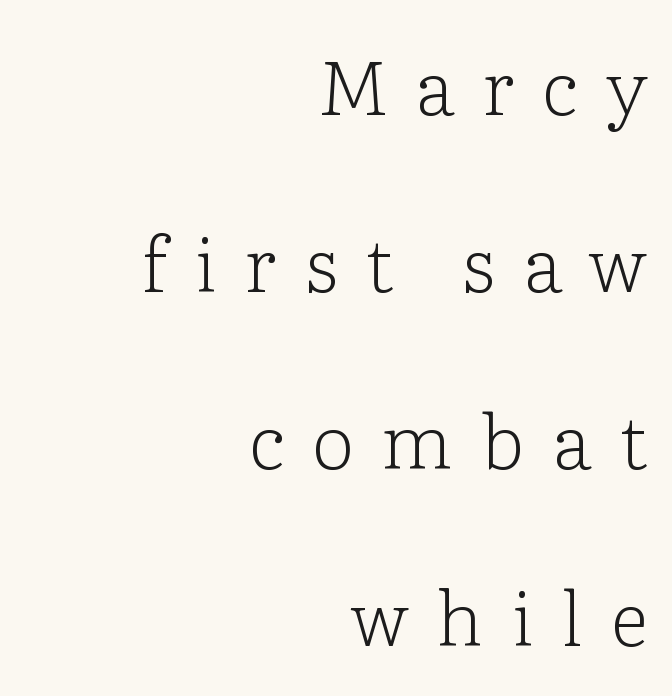
Q: Is the text bold? A: No.
Q: Is the text italic (slanted)? A: No, it is upright.
Q: Is the typeface a serif or a sans-serif typeface? A: Serif.
Q: Is the text underlined? A: No.
Q: How is the paragraph aligned? A: Right-aligned.
Q: Is the spacing between letters normal or unusually wide? A: Unusually wide.
Q: Is the spacing between lines tight, normal or loose? A: Loose.
Q: Width (condensed, normal, or wide)? A: Normal.
Q: Stroke contrast? A: Low.
Q: x-height? A: Medium.
Q: Monospaced? A: No.
